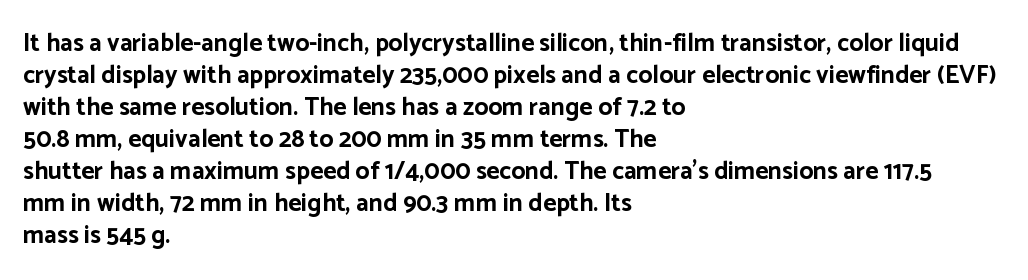
The image shows 25 px bold type, upright; set left-aligned, normal line spacing (1.28x), normal letter spacing, not underlined.
